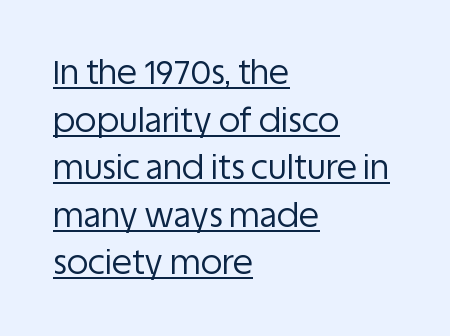
{"serif": "no", "italic": "no", "bold": "no", "weight": "regular", "width": "normal", "stroke_contrast": "low", "x_height": "large", "monospaced": "no", "underline": "yes", "align": "left", "line_spacing": "normal", "line_spacing_ratio": 1.44, "letter_spacing": "normal", "letter_spacing_em": 0.0, "glyph_px": 33}
